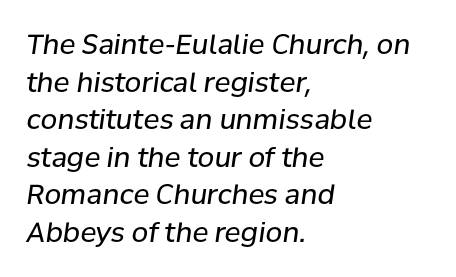
The image shows 27 px text type, italic (leaning right); set left-aligned, normal line spacing (1.39x), normal letter spacing, not underlined.
